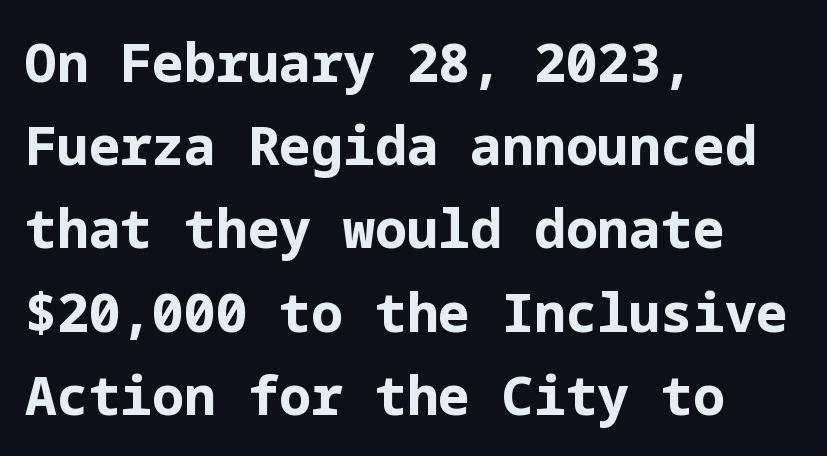
Q: Is the text bold? A: Yes.
Q: Is the text italic (slanted)? A: No, it is upright.
Q: Is the typeface a serif or a sans-serif typeface? A: Sans-serif.
Q: Is the text underlined? A: No.
Q: How is the paragraph aligned? A: Left-aligned.
Q: Is the spacing between letters normal or unusually wide? A: Normal.
Q: Is the spacing between lines tight, normal or loose? A: Normal.
Q: Width (condensed, normal, or wide)? A: Normal.
Q: Stroke contrast? A: Low.
Q: x-height? A: Medium.
